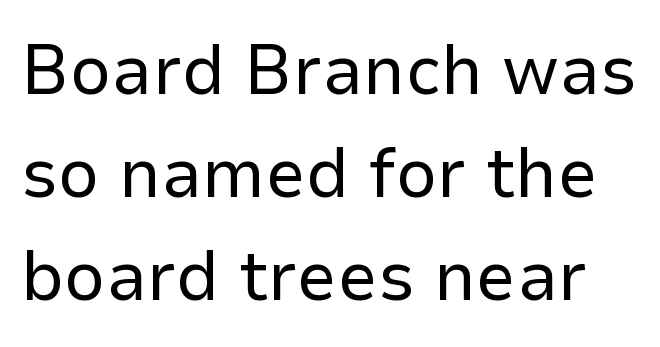
Q: Is the text bold? A: No.
Q: Is the text italic (slanted)? A: No, it is upright.
Q: Is the typeface a serif or a sans-serif typeface? A: Sans-serif.
Q: Is the text underlined? A: No.
Q: Is the spacing between letters normal or unusually wide? A: Normal.
Q: Is the spacing between lines tight, normal or loose? A: Normal.
Q: Width (condensed, normal, or wide)? A: Normal.
Q: Stroke contrast? A: Low.
Q: x-height? A: Medium.
Q: Monospaced? A: No.
